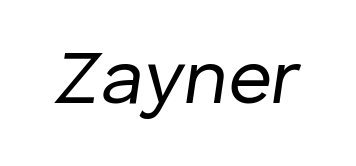
{"italic": "yes", "lean": "right", "slant_degrees": 8, "bold": "no", "weight": "regular", "width": "normal", "stroke_contrast": "low", "x_height": "medium", "monospaced": "no", "underline": "no", "letter_spacing": "normal", "letter_spacing_em": 0.0, "glyph_px": 77}
